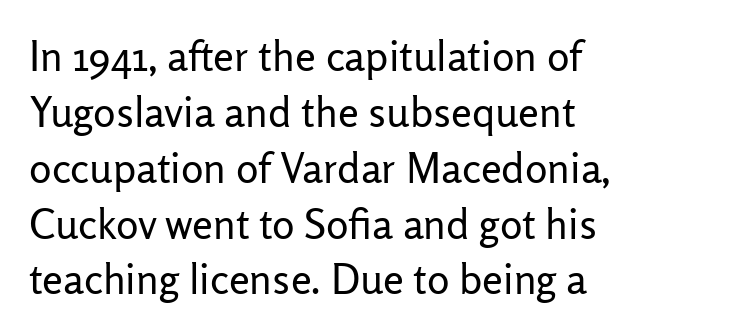
The image shows 42 px regular-weight sans-serif type, upright; set left-aligned, normal line spacing (1.33x), normal letter spacing, not underlined; low stroke contrast and a medium x-height.
